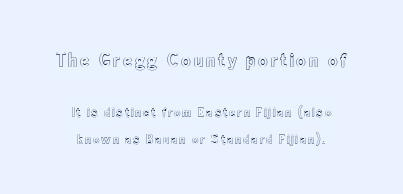
The image shows 21 px text type, upright; set centered, loose line spacing (1.92x), not underlined; the first (top) block is 1.5x larger.
